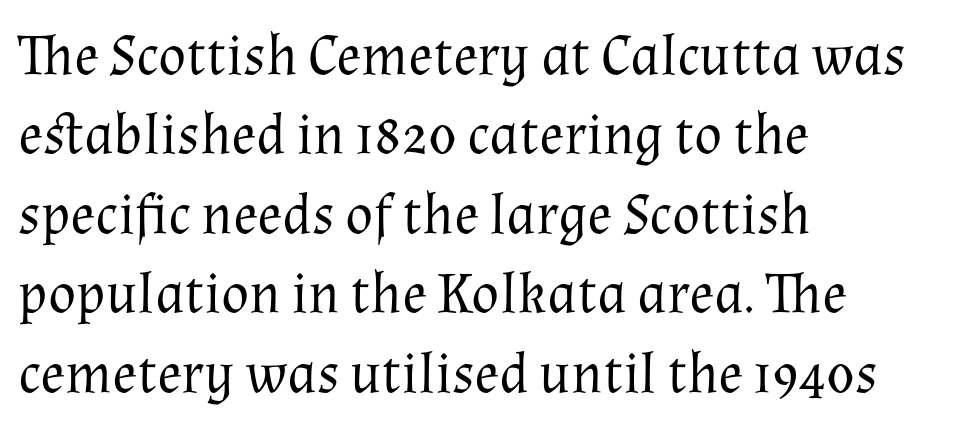
Q: Is the text bold? A: No.
Q: Is the text italic (slanted)? A: No, it is upright.
Q: Is the typeface a serif or a sans-serif typeface? A: Serif.
Q: Is the text underlined? A: No.
Q: How is the paragraph aligned? A: Left-aligned.
Q: Is the spacing between letters normal or unusually wide? A: Normal.
Q: Is the spacing between lines tight, normal or loose? A: Normal.
Q: Width (condensed, normal, or wide)? A: Normal.
Q: Stroke contrast? A: Medium.
Q: x-height? A: Medium.
Q: Monospaced? A: No.
